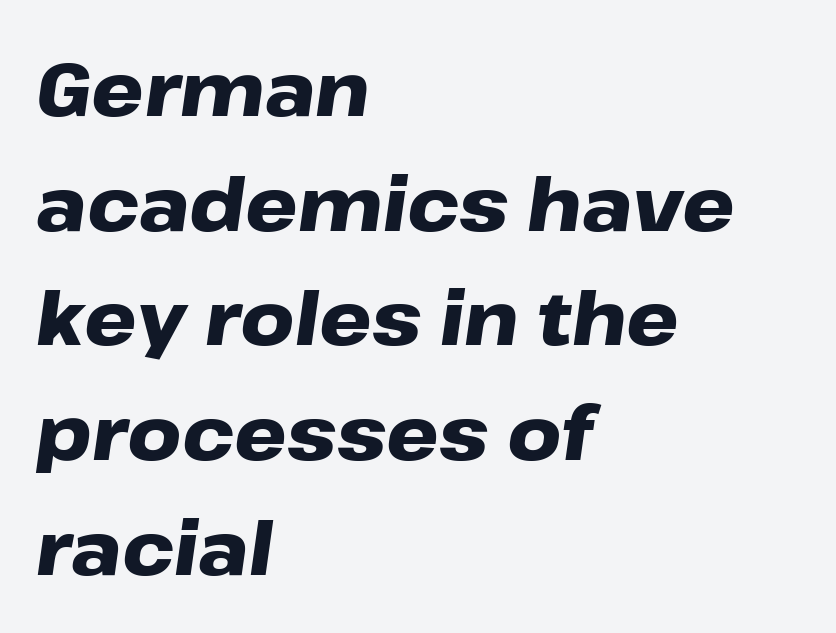
Q: Is the text bold? A: Yes.
Q: Is the text italic (slanted)? A: Yes, it leans right by about 8 degrees.
Q: Is the text underlined? A: No.
Q: How is the paragraph aligned? A: Left-aligned.
Q: Is the spacing between letters normal or unusually wide? A: Normal.
Q: Is the spacing between lines tight, normal or loose? A: Normal.
Q: Width (condensed, normal, or wide)? A: Wide.
Q: Stroke contrast? A: Low.
Q: x-height? A: Medium.
Q: Monospaced? A: No.
